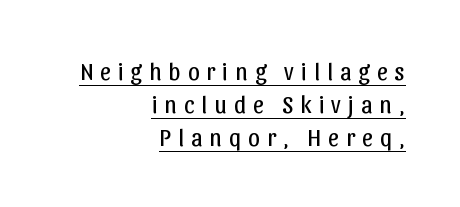
Is the stroke heavy? The answer is a plain regular-or-lighter. Characters follow at a spacing far wider than the type designer built in. The designer left line spacing at the default. Underline: present.
